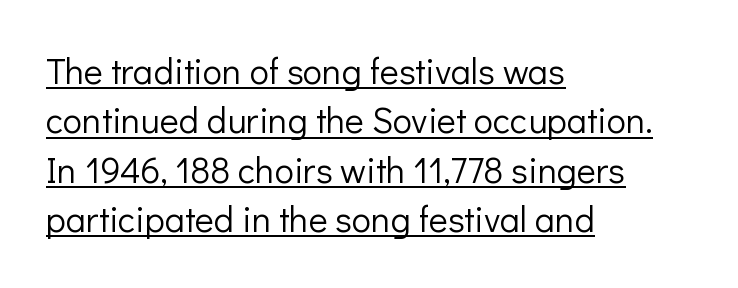
Q: Is the text bold? A: No.
Q: Is the text italic (slanted)? A: No, it is upright.
Q: Is the typeface a serif or a sans-serif typeface? A: Sans-serif.
Q: Is the text underlined? A: Yes.
Q: How is the paragraph aligned? A: Left-aligned.
Q: Is the spacing between letters normal or unusually wide? A: Normal.
Q: Is the spacing between lines tight, normal or loose? A: Normal.
Q: Width (condensed, normal, or wide)? A: Normal.
Q: Stroke contrast? A: Low.
Q: x-height? A: Medium.
Q: Monospaced? A: No.
